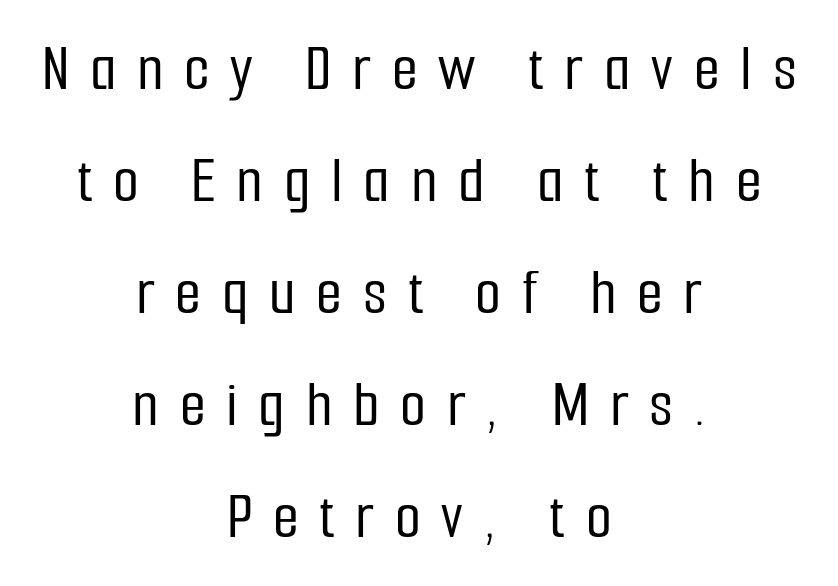
Both edges are ragged and mirror each other, which tells us the setting is centered. Vertical strokes here are truly vertical. The strip under each line holds only bare page. Varying glyph widths throughout — classic text-font behaviour. Interline gaps are of average width in this sample.
